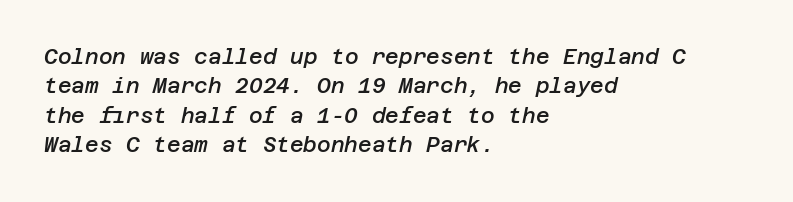
The image shows 21 px text type, italic (leaning right); set left-aligned, normal line spacing (1.4x), normal letter spacing, not underlined.
